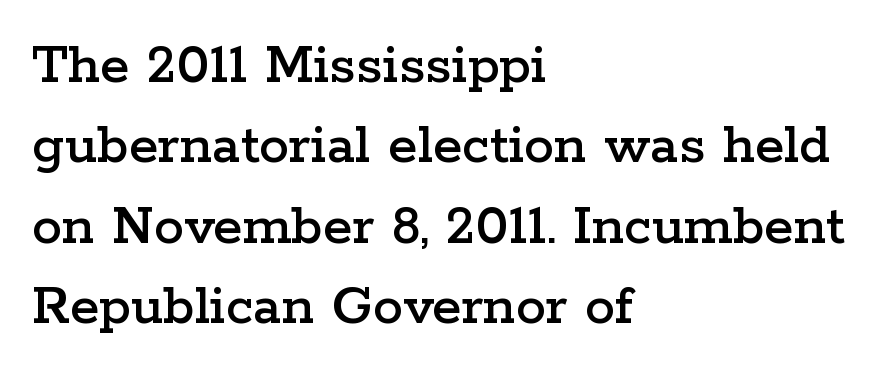
Q: Is the text italic (slanted)? A: No, it is upright.
Q: Is the typeface a serif or a sans-serif typeface? A: Serif.
Q: Is the text underlined? A: No.
Q: How is the paragraph aligned? A: Left-aligned.
Q: Is the spacing between letters normal or unusually wide? A: Normal.
Q: Is the spacing between lines tight, normal or loose? A: Normal.
Q: Width (condensed, normal, or wide)? A: Wide.
Q: Stroke contrast? A: Low.
Q: x-height? A: Medium.
Q: Monospaced? A: No.
